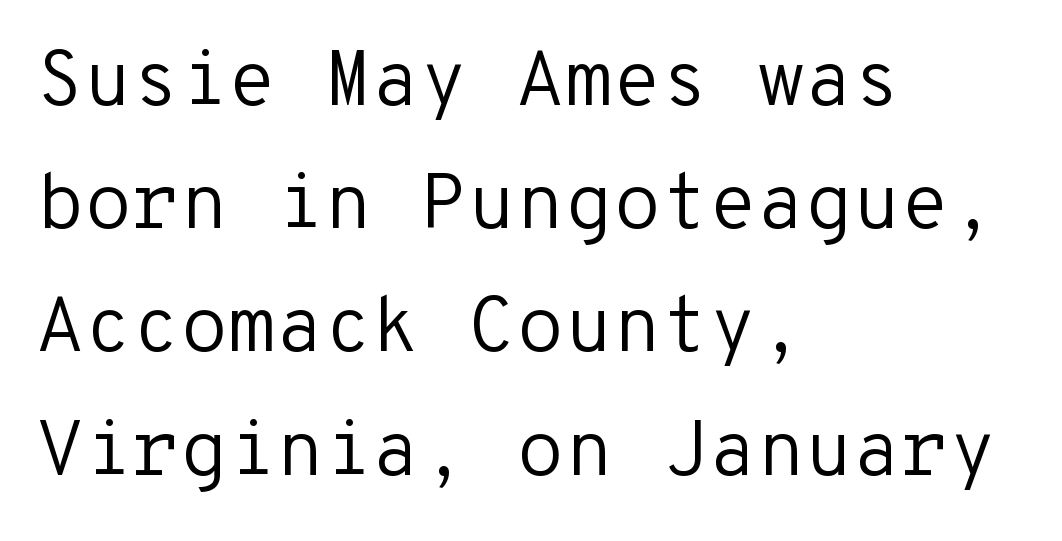
This rendering features lettering with no underline. The face looks like a standard text weight, possibly lighter. This sample uses an upright cut, with every glyph sitting square on the baseline. Every row of glyphs begins at an identical x-position on the left.
